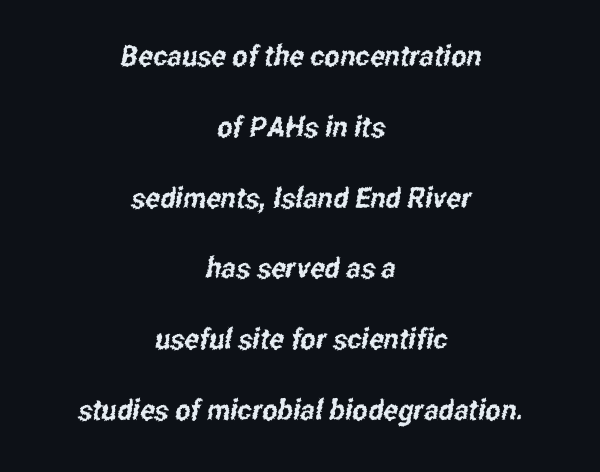
The image shows 29 px condensed sans-serif type; set centered, loose line spacing (2.44x), normal letter spacing, not underlined; low stroke contrast and a medium x-height.
